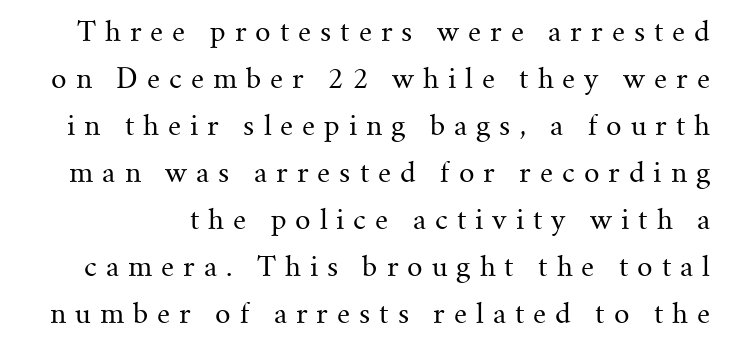
The image shows 27 px text type, upright; set line spacing 1.74x, unusually wide letter spacing (+0.33 em), not underlined.
